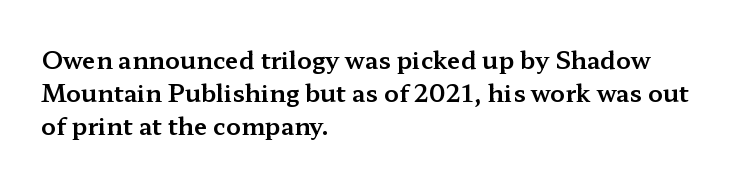
{"italic": "no", "underline": "no", "align": "left", "line_spacing": "normal", "line_spacing_ratio": 1.38, "letter_spacing": "normal", "letter_spacing_em": 0.0, "glyph_px": 24}
